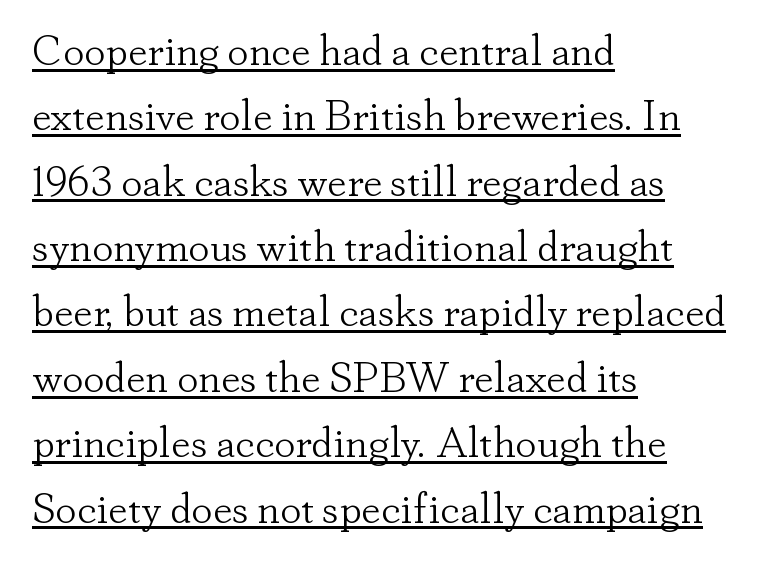
The image shows 43 px light serif type, upright; set left-aligned, normal line spacing (1.52x), normal letter spacing, underlined; low stroke contrast and a small x-height.
